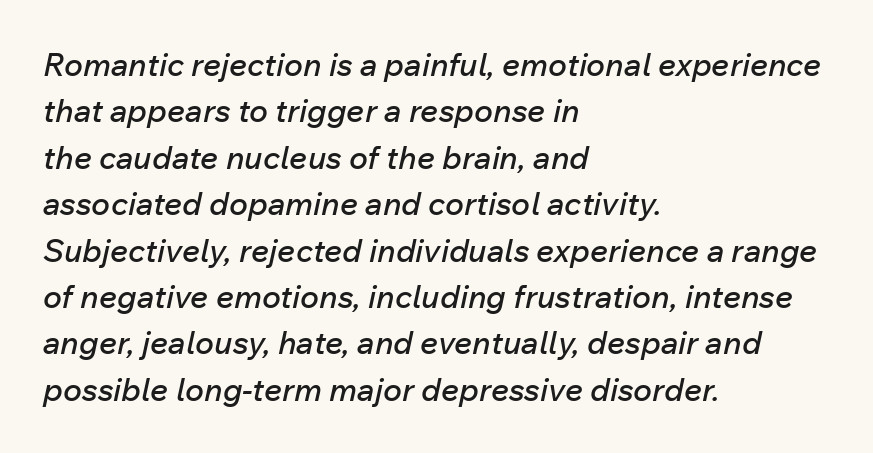
{"italic": "yes", "lean": "right", "slant_degrees": 12, "width": "normal", "stroke_contrast": "low", "x_height": "medium", "monospaced": "no", "underline": "no", "align": "left", "line_spacing": "normal", "line_spacing_ratio": 1.45, "letter_spacing": "normal", "letter_spacing_em": 0.0, "glyph_px": 32}
